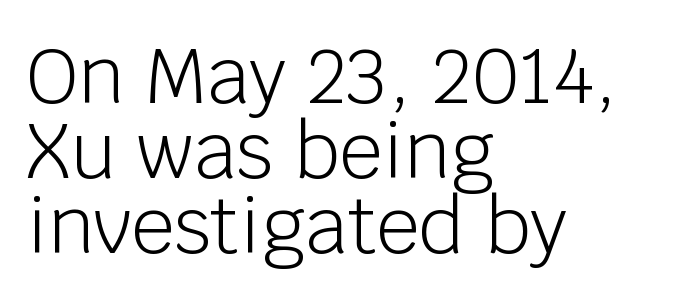
{"serif": "no", "italic": "no", "bold": "no", "weight": "light", "width": "normal", "stroke_contrast": "low", "x_height": "large", "monospaced": "no", "underline": "no", "align": "left", "line_spacing": "tight", "line_spacing_ratio": 0.99, "letter_spacing": "normal", "letter_spacing_em": 0.0, "glyph_px": 76}
